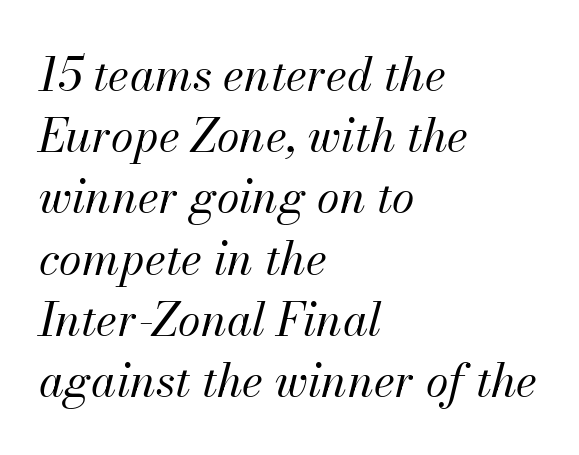
{"italic": "yes", "lean": "right", "slant_degrees": 13, "bold": "no", "weight": "regular", "width": "normal", "stroke_contrast": "medium", "x_height": "small", "monospaced": "no", "underline": "no", "align": "left", "line_spacing": "normal", "line_spacing_ratio": 1.33, "letter_spacing": "normal", "letter_spacing_em": 0.0, "glyph_px": 46}
